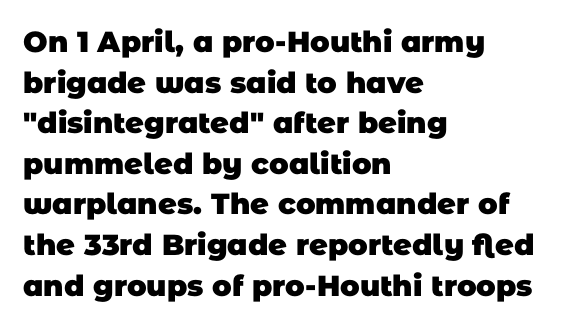
Q: Is the text bold? A: Yes.
Q: Is the typeface a serif or a sans-serif typeface? A: Sans-serif.
Q: Is the text underlined? A: No.
Q: How is the paragraph aligned? A: Left-aligned.
Q: Is the spacing between letters normal or unusually wide? A: Normal.
Q: Is the spacing between lines tight, normal or loose? A: Normal.
Q: Width (condensed, normal, or wide)? A: Normal.
Q: Stroke contrast? A: Low.
Q: x-height? A: Large.
Q: Monospaced? A: No.
